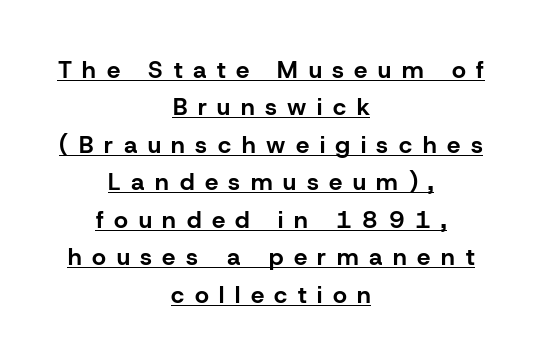
{"italic": "no", "bold": "yes", "underline": "yes", "align": "center", "line_spacing": "normal", "line_spacing_ratio": 1.56, "letter_spacing": "wide", "letter_spacing_em": 0.44, "glyph_px": 24}
